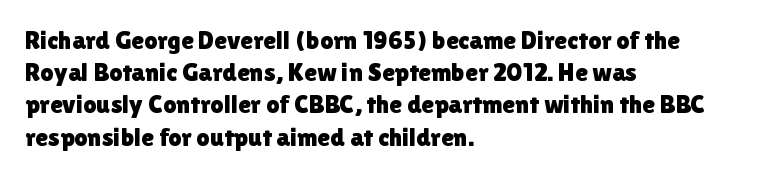
Q: Is the text italic (slanted)? A: No, it is upright.
Q: Is the text underlined? A: No.
Q: How is the paragraph aligned? A: Left-aligned.
Q: Is the spacing between letters normal or unusually wide? A: Normal.
